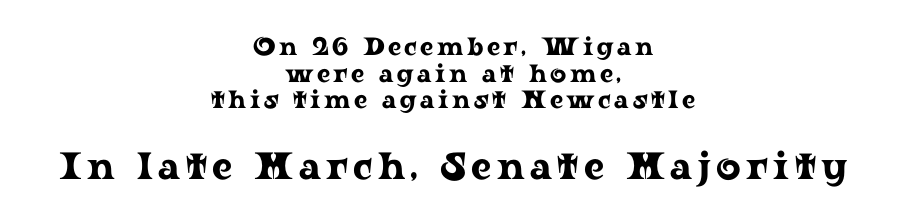
Very little white space separates one row of letters from the next. In CSS terms this would be text-align: center. Bigger letters appear in the bottom chunk; the top chunk is reduced. The lettering holds an erect, upright posture throughout. Unmarked baselines from the first word to the last.
